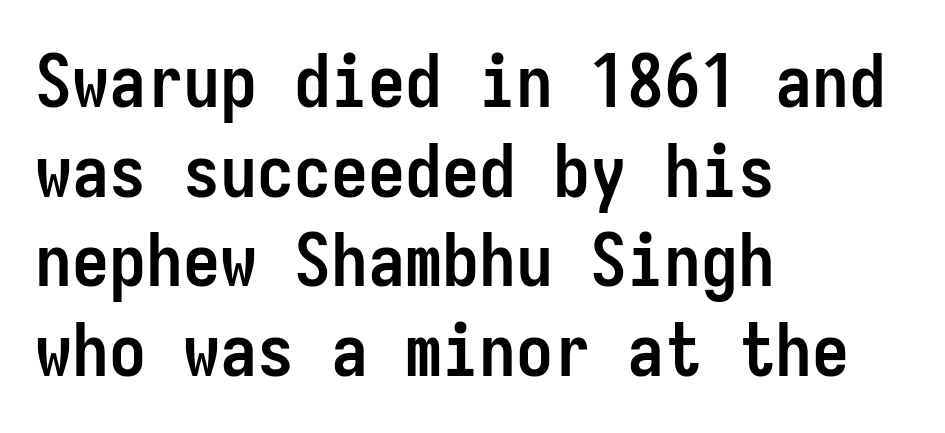
Q: Is the text bold? A: Yes.
Q: Is the text italic (slanted)? A: No, it is upright.
Q: Is the typeface a serif or a sans-serif typeface? A: Sans-serif.
Q: Is the text underlined? A: No.
Q: How is the paragraph aligned? A: Left-aligned.
Q: Is the spacing between letters normal or unusually wide? A: Normal.
Q: Width (condensed, normal, or wide)? A: Condensed.
Q: Stroke contrast? A: Low.
Q: x-height? A: Medium.
Q: Monospaced? A: Yes.
